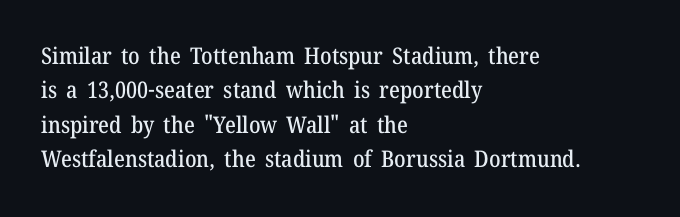
The image shows 23 px text type, upright; set left-aligned, normal line spacing (1.5x), normal letter spacing, not underlined.
